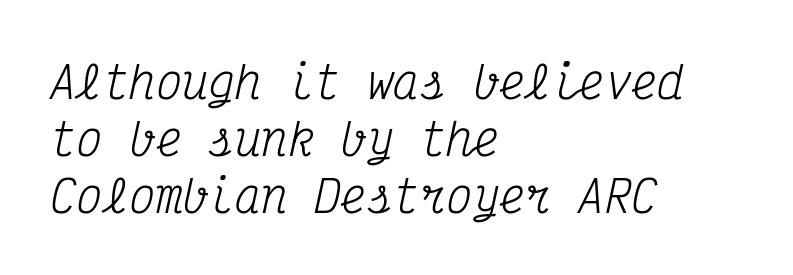
{"serif": "yes", "italic": "yes", "lean": "right", "slant_degrees": 12, "bold": "no", "weight": "regular", "width": "condensed", "stroke_contrast": "medium", "x_height": "medium", "monospaced": "yes", "underline": "no", "align": "left", "line_spacing": "normal", "line_spacing_ratio": 1.3, "letter_spacing": "normal", "letter_spacing_em": 0.0, "glyph_px": 44}
